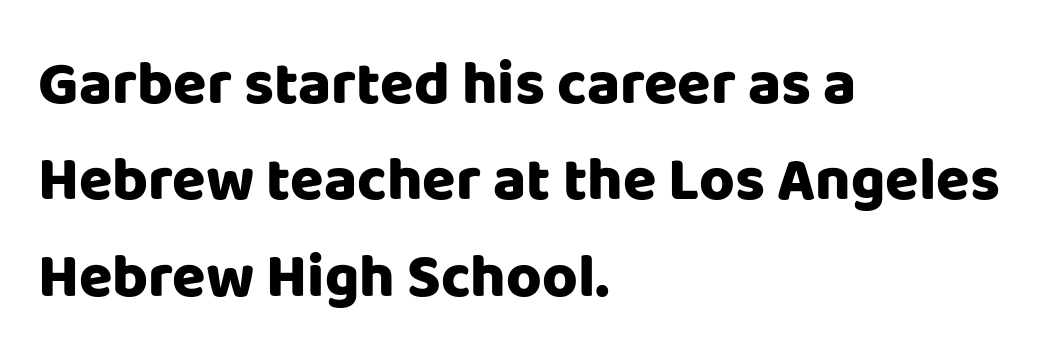
This is roman type, the default non-slanted kind. Compared with an ordinary text face, these strokes are far heavier — a full bold. Nothing unusual about the tracking: characters are spaced as the font intends. Reading down the column, the eye jumps a familiar distance to each next line.
